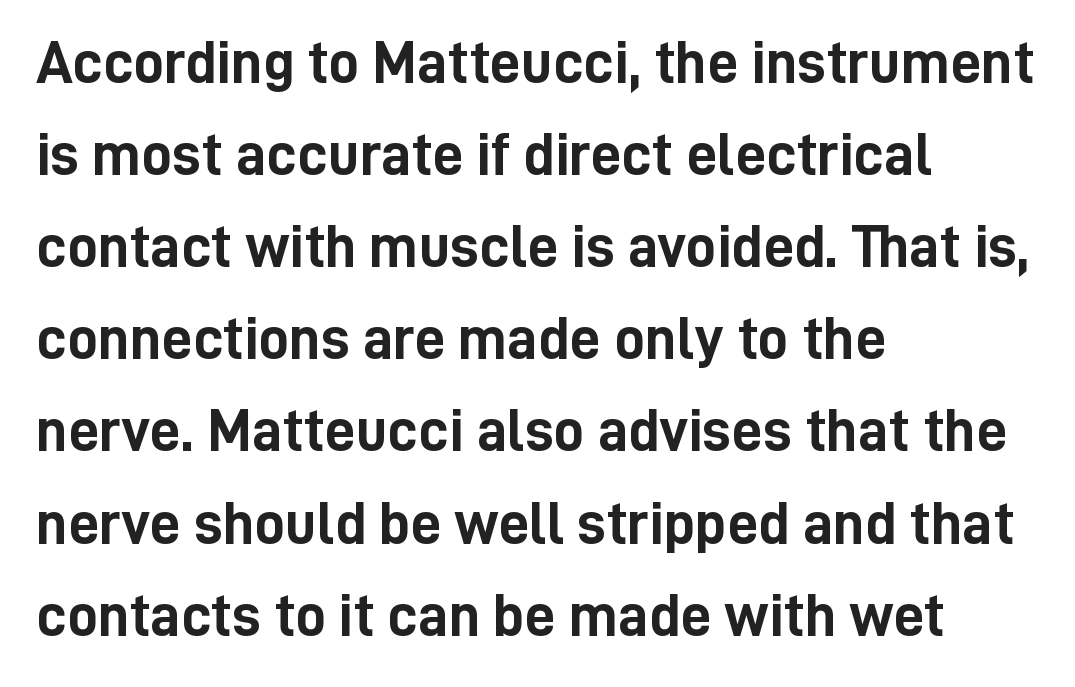
Q: Is the text bold? A: Yes.
Q: Is the text italic (slanted)? A: No, it is upright.
Q: Is the typeface a serif or a sans-serif typeface? A: Sans-serif.
Q: Is the text underlined? A: No.
Q: How is the paragraph aligned? A: Left-aligned.
Q: Is the spacing between letters normal or unusually wide? A: Normal.
Q: Is the spacing between lines tight, normal or loose? A: Normal.
Q: Width (condensed, normal, or wide)? A: Condensed.
Q: Stroke contrast? A: Low.
Q: x-height? A: Medium.
Q: Monospaced? A: No.
